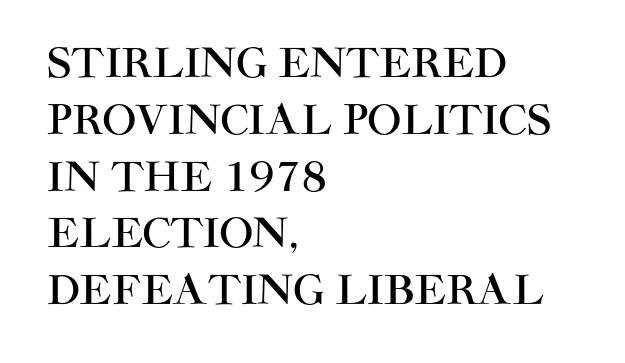
Q: Is the text italic (slanted)? A: No, it is upright.
Q: Is the typeface a serif or a sans-serif typeface? A: Sans-serif.
Q: Is the text underlined? A: No.
Q: How is the paragraph aligned? A: Left-aligned.
Q: Is the spacing between letters normal or unusually wide? A: Normal.
Q: Is the spacing between lines tight, normal or loose? A: Normal.
Q: Width (condensed, normal, or wide)? A: Normal.
Q: Stroke contrast? A: High.
Q: x-height? A: Large.
Q: Monospaced? A: No.
